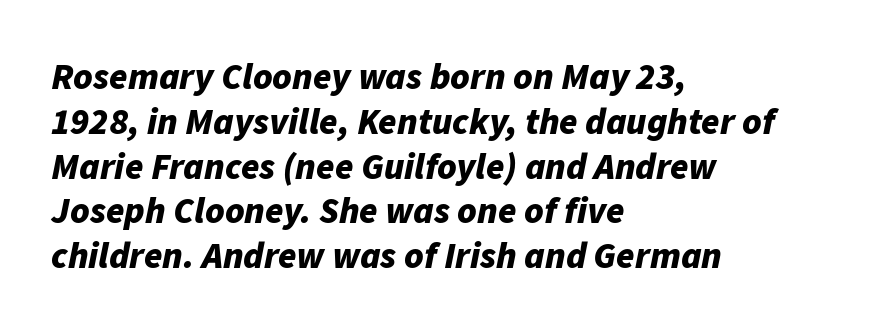
The image shows 37 px bold type, italic (leaning right); set left-aligned, line spacing 1.21x, normal letter spacing, not underlined; low stroke contrast and a medium x-height.
